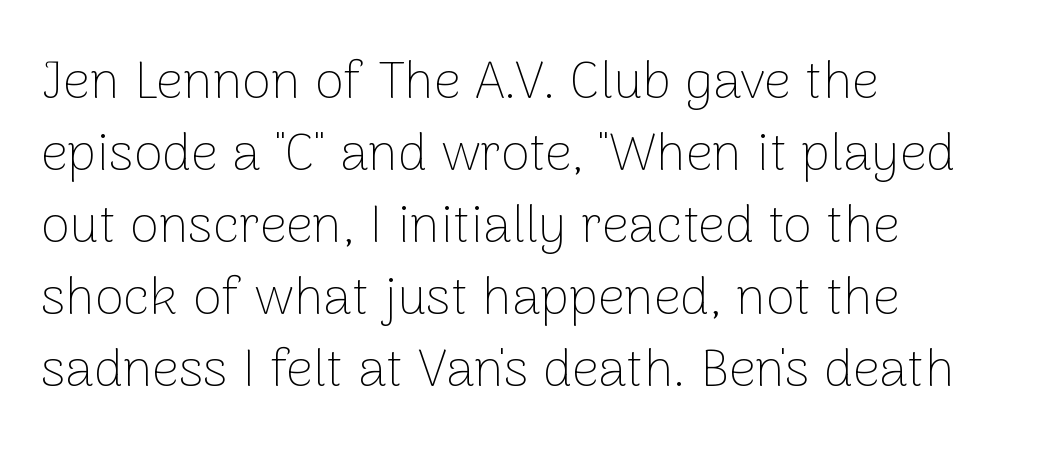
Proportional: the letters do not fall into vertical columns. Nothing unusual about the tracking: characters are spaced as the font intends. Serifs: no, the terminals of the letterforms are clean. The text block is weighted toward the left margin, trailing off unevenly rightward. The typesetting does not lean heavy: it is not bold. Has an underline been added? It has not.
